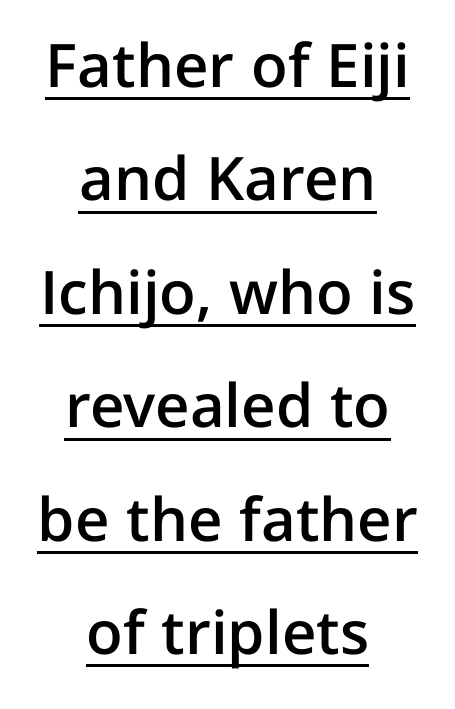
You could call the tracking neutral — neither tight nor loose. The typeface chosen for these lines omits serifs. Honestly, the underline is the first thing you notice here. Heft: intermediate — a semibold. These lines are centered, leaving both edges ragged. Each letter keeps its own natural width here, so spacing adapts to shape.
